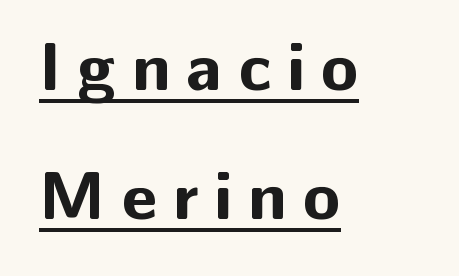
{"serif": "no", "italic": "no", "bold": "yes", "weight": "bold", "width": "normal", "stroke_contrast": "low", "x_height": "medium", "monospaced": "no", "underline": "yes", "align": "left", "line_spacing": "loose", "line_spacing_ratio": 1.9, "letter_spacing": "wide", "letter_spacing_em": 0.24, "glyph_px": 68}
